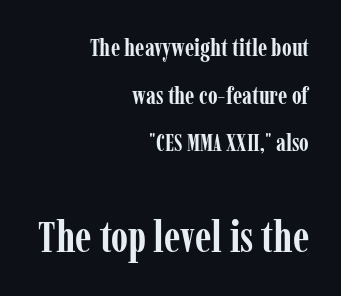
{"serif": "yes", "italic": "no", "bold": "yes", "weight": "semibold", "width": "condensed", "stroke_contrast": "low", "x_height": "medium", "monospaced": "no", "underline": "no", "align": "right", "line_spacing": "loose", "line_spacing_ratio": 1.91, "letter_spacing": "normal", "letter_spacing_em": 0.0, "larger_block": "second", "size_ratio": 1.76, "glyph_px": 44}
